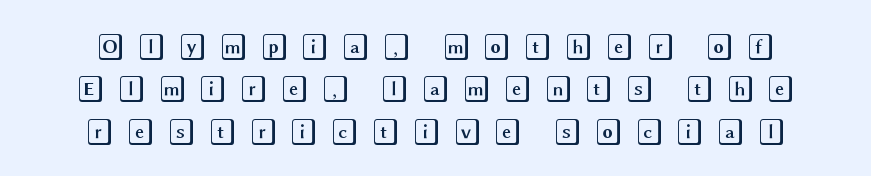
{"italic": "no", "underline": "no", "line_spacing": "normal", "line_spacing_ratio": 1.63, "letter_spacing": "wide", "letter_spacing_em": 0.47, "glyph_px": 26}
